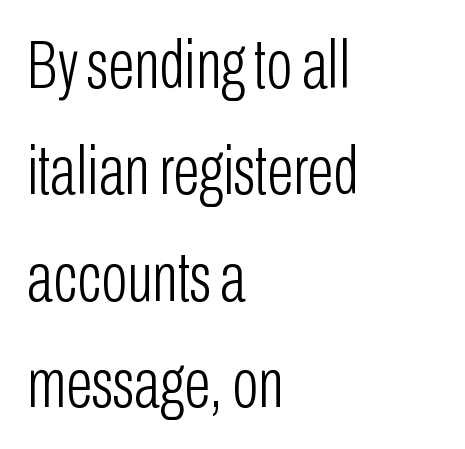
{"serif": "no", "italic": "no", "bold": "no", "weight": "light", "width": "condensed", "stroke_contrast": "low", "x_height": "medium", "monospaced": "no", "underline": "no", "align": "left", "line_spacing": "normal", "line_spacing_ratio": 1.54, "letter_spacing": "normal", "letter_spacing_em": 0.0, "glyph_px": 69}
